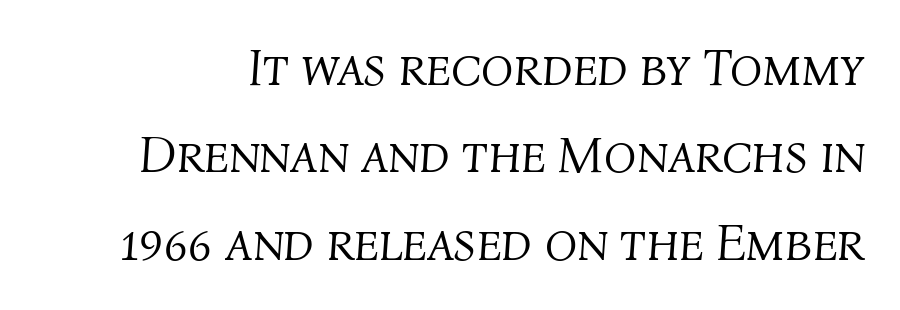
Q: Is the text bold? A: No.
Q: Is the text italic (slanted)? A: Yes, it leans right by about 4 degrees.
Q: Is the text underlined? A: No.
Q: Is the spacing between letters normal or unusually wide? A: Normal.
Q: Is the spacing between lines tight, normal or loose? A: Normal.
Q: Width (condensed, normal, or wide)? A: Normal.
Q: Stroke contrast? A: Medium.
Q: x-height? A: Medium.
Q: Monospaced? A: No.
